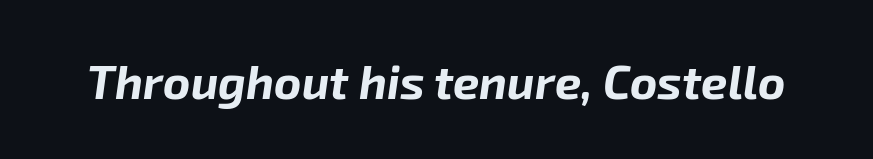
Q: Is the text bold? A: Yes.
Q: Is the text italic (slanted)? A: Yes, it leans right by about 8 degrees.
Q: Is the text underlined? A: No.
Q: Is the spacing between letters normal or unusually wide? A: Normal.
Q: Width (condensed, normal, or wide)? A: Normal.
Q: Stroke contrast? A: Low.
Q: x-height? A: Medium.
Q: Monospaced? A: No.
